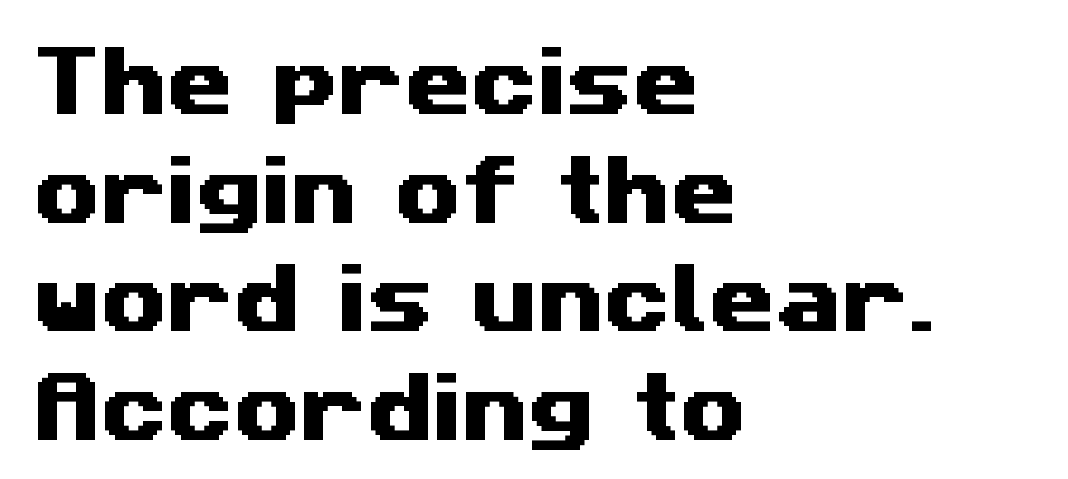
Q: Is the typeface a serif or a sans-serif typeface? A: Sans-serif.
Q: Is the text underlined? A: No.
Q: How is the paragraph aligned? A: Left-aligned.
Q: Is the spacing between letters normal or unusually wide? A: Normal.
Q: Is the spacing between lines tight, normal or loose? A: Normal.
Q: Width (condensed, normal, or wide)? A: Wide.
Q: Stroke contrast? A: Medium.
Q: x-height? A: Medium.
Q: Monospaced? A: No.
